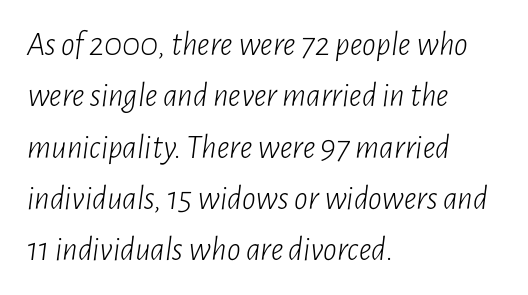
{"italic": "yes", "lean": "right", "slant_degrees": 7, "bold": "no", "weight": "light", "width": "condensed", "stroke_contrast": "low", "x_height": "medium", "monospaced": "no", "underline": "no", "align": "left", "line_spacing": "normal", "line_spacing_ratio": 1.51, "letter_spacing": "normal", "letter_spacing_em": 0.0, "glyph_px": 34}
